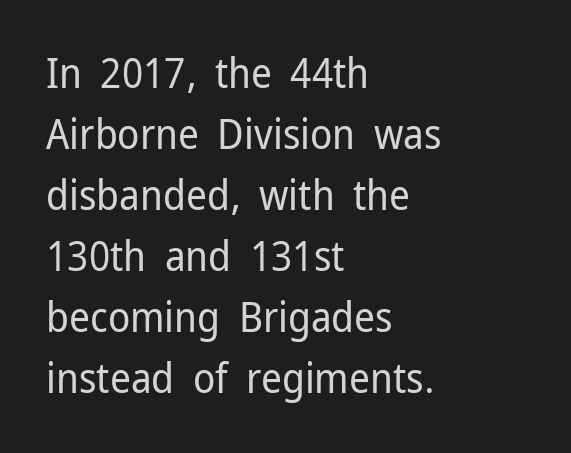
The image shows 41 px regular-weight sans-serif type, upright; set left-aligned, normal line spacing (1.49x), normal letter spacing, not underlined; low stroke contrast and a medium x-height.
